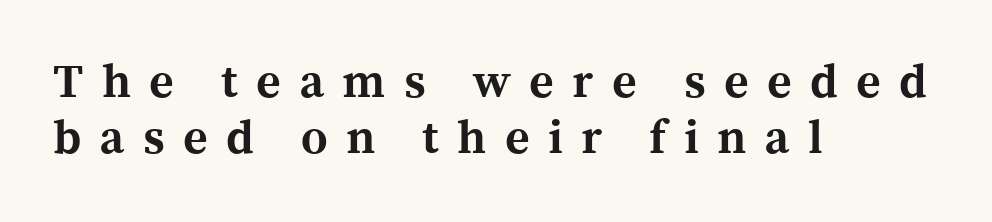
Q: Is the text bold? A: Yes.
Q: Is the text italic (slanted)? A: No, it is upright.
Q: Is the typeface a serif or a sans-serif typeface? A: Serif.
Q: Is the text underlined? A: No.
Q: How is the paragraph aligned? A: Left-aligned.
Q: Is the spacing between letters normal or unusually wide? A: Unusually wide.
Q: Width (condensed, normal, or wide)? A: Normal.
Q: x-height? A: Medium.
Q: Monospaced? A: No.
